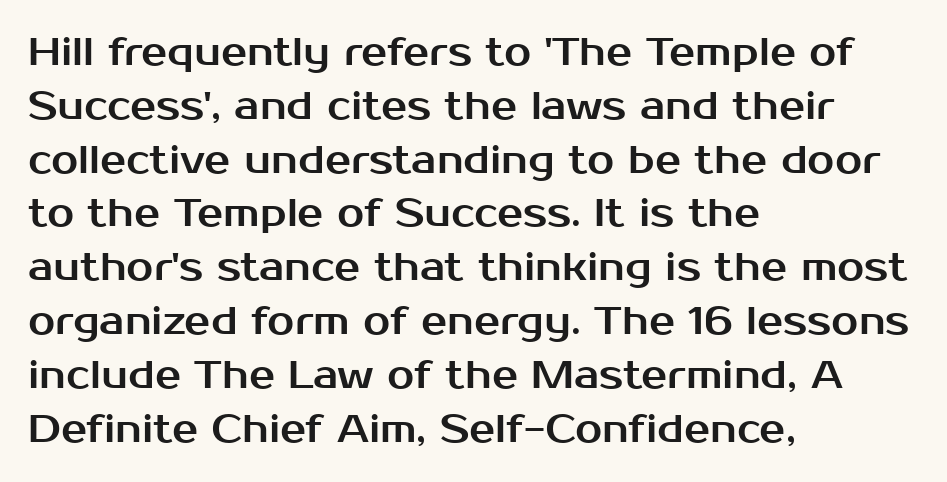
Q: Is the text italic (slanted)? A: No, it is upright.
Q: Is the typeface a serif or a sans-serif typeface? A: Sans-serif.
Q: Is the text underlined? A: No.
Q: How is the paragraph aligned? A: Left-aligned.
Q: Is the spacing between letters normal or unusually wide? A: Normal.
Q: Is the spacing between lines tight, normal or loose? A: Normal.
Q: Width (condensed, normal, or wide)? A: Normal.
Q: Stroke contrast? A: Medium.
Q: x-height? A: Medium.
Q: Monospaced? A: No.
